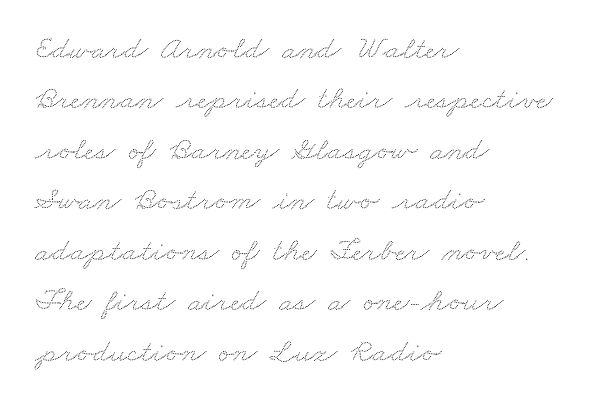
The image shows 33 px wide type; set left-aligned, normal line spacing (1.53x), normal letter spacing, not underlined; low stroke contrast and a small x-height.
